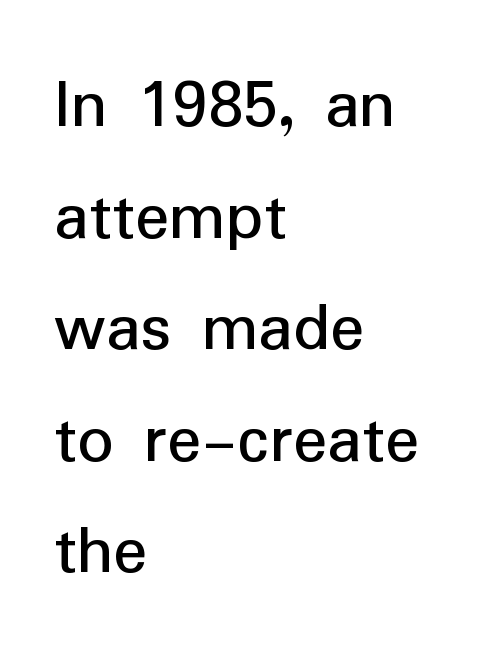
Note the varied advance widths — an 'i' is clearly narrower than an 'm'. You can tell it's not italic because the verticals are truly vertical. Rule under the text: the space is simply empty. All the whitespace from short lines collects on the right. Classification — sans serif. One glance says typical: line gaps are just what's usual.
